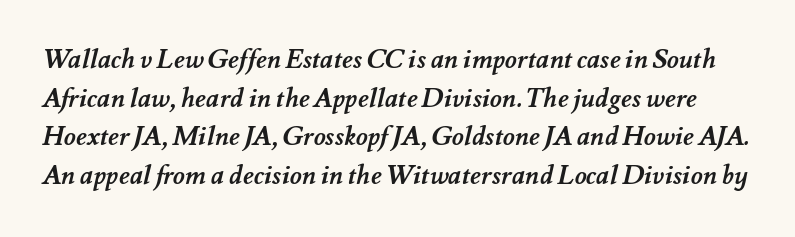
Q: Is the text bold? A: Yes.
Q: Is the text underlined? A: No.
Q: Is the spacing between letters normal or unusually wide? A: Normal.
Q: Is the spacing between lines tight, normal or loose? A: Normal.
